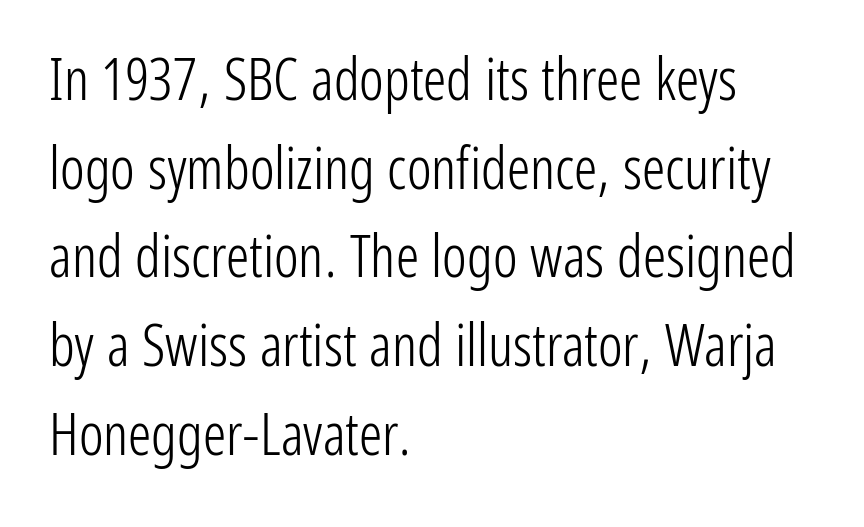
{"serif": "no", "italic": "no", "bold": "no", "weight": "light", "width": "condensed", "stroke_contrast": "low", "x_height": "medium", "monospaced": "no", "underline": "no", "align": "left", "line_spacing": "normal", "line_spacing_ratio": 1.53, "letter_spacing": "normal", "letter_spacing_em": 0.0, "glyph_px": 58}
